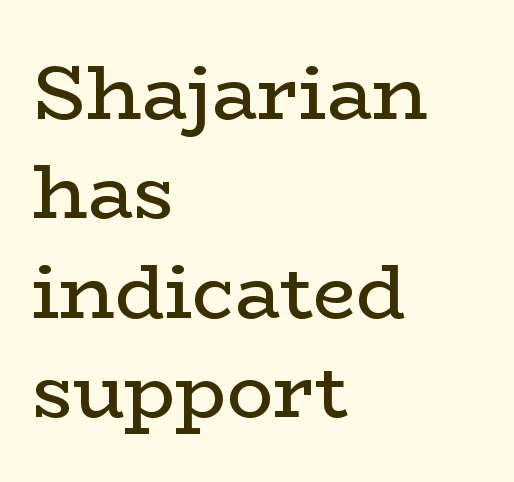
Upright lettering throughout. Honestly, there is no underline to notice here at all. The face used here is seriffed, in the tradition of book romans. Vertically, the passage feels balanced, rows spaced as you'd expect. The face used here is proportionally spaced, like ordinary book or web type.
